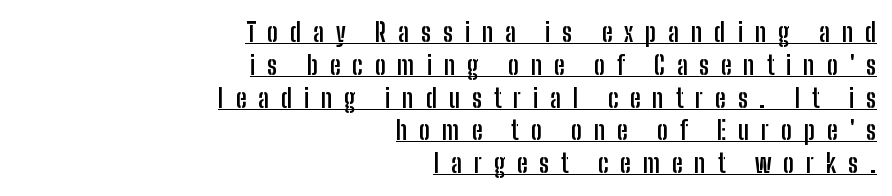
Q: Is the text bold? A: Yes.
Q: Is the text italic (slanted)? A: No, it is upright.
Q: Is the text underlined? A: Yes.
Q: How is the paragraph aligned? A: Right-aligned.
Q: Is the spacing between letters normal or unusually wide? A: Unusually wide.
Q: Is the spacing between lines tight, normal or loose? A: Normal.
